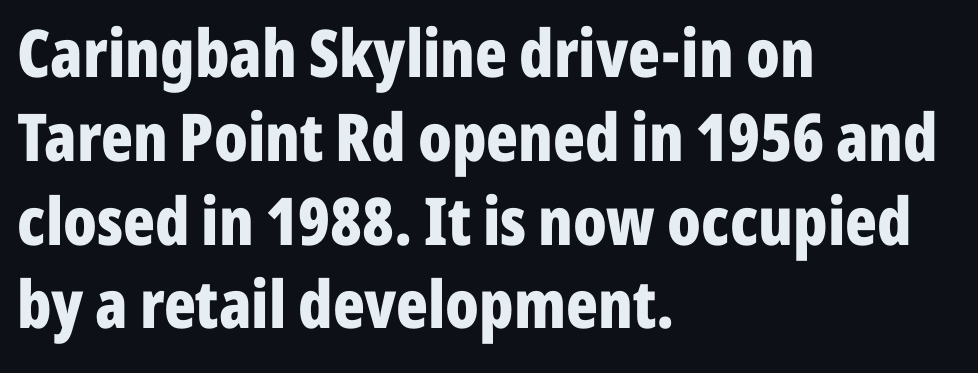
{"serif": "no", "italic": "no", "bold": "yes", "weight": "bold", "width": "condensed", "stroke_contrast": "low", "x_height": "medium", "monospaced": "no", "underline": "no", "align": "left", "line_spacing": "normal", "line_spacing_ratio": 1.27, "letter_spacing": "normal", "letter_spacing_em": 0.0, "glyph_px": 66}
